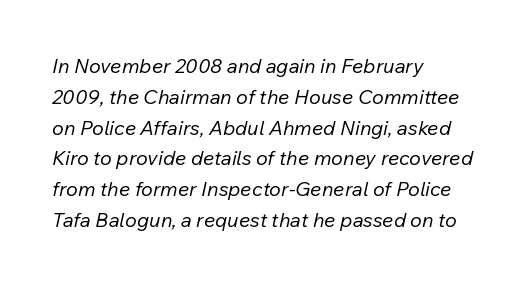
Q: Is the text bold? A: No.
Q: Is the text italic (slanted)? A: Yes, it leans right by about 12 degrees.
Q: Is the text underlined? A: No.
Q: How is the paragraph aligned? A: Left-aligned.
Q: Is the spacing between letters normal or unusually wide? A: Normal.
Q: Is the spacing between lines tight, normal or loose? A: Normal.
